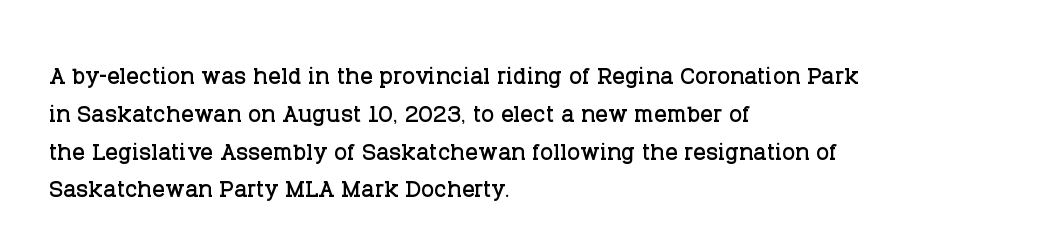
{"serif": "yes", "italic": "no", "width": "normal", "stroke_contrast": "low", "x_height": "large", "monospaced": "no", "underline": "no", "align": "left", "line_spacing_ratio": 1.22, "letter_spacing": "normal", "letter_spacing_em": 0.0, "glyph_px": 31}
